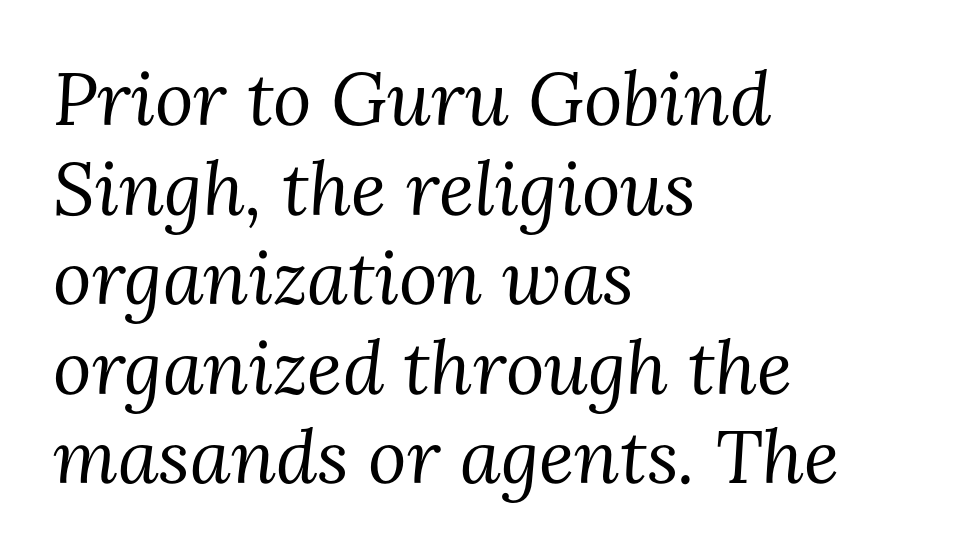
Q: Is the text bold? A: No.
Q: Is the text italic (slanted)? A: Yes, it leans right by about 3 degrees.
Q: Is the typeface a serif or a sans-serif typeface? A: Serif.
Q: Is the text underlined? A: No.
Q: How is the paragraph aligned? A: Left-aligned.
Q: Is the spacing between letters normal or unusually wide? A: Normal.
Q: Width (condensed, normal, or wide)? A: Normal.
Q: Stroke contrast? A: Medium.
Q: x-height? A: Medium.
Q: Monospaced? A: No.
